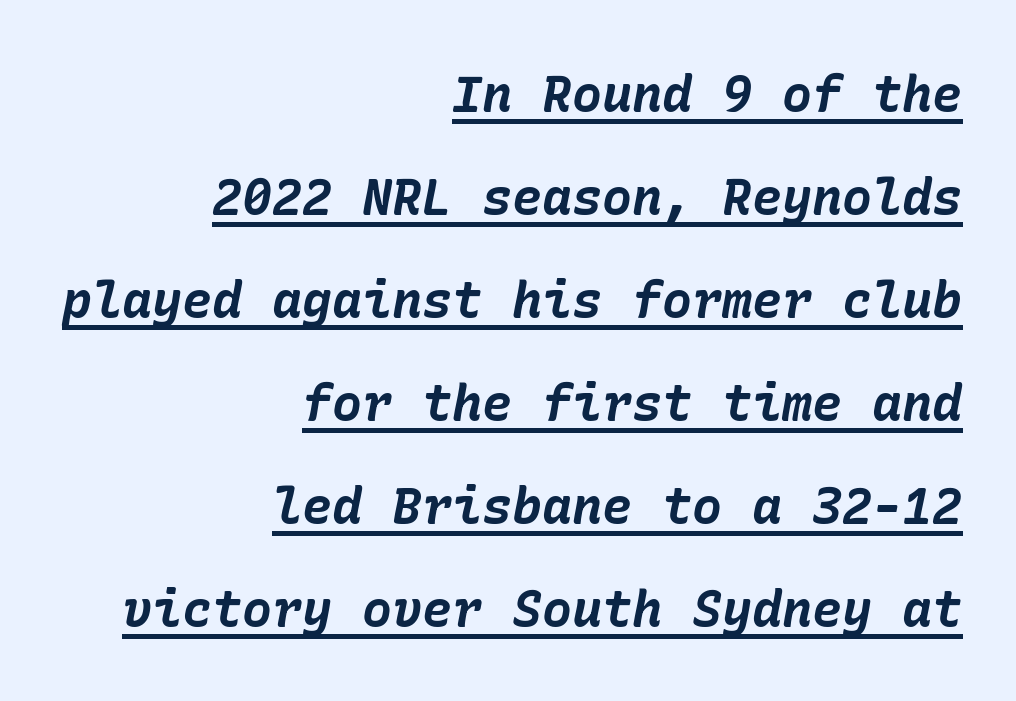
Quick note: interline space is abundant. Each glyph is drawn with heavy, bold strokes. Is the block centered? No — it sits flush against the right margin. There is no visible air inserted between adjacent glyphs. The string is rendered with underlining switched on. The text carries the slant typical of an italic or oblique font.
